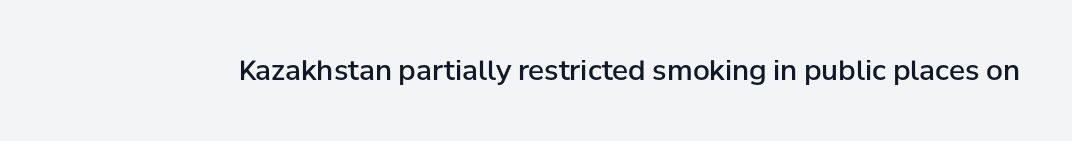
Honestly, the letter spacing is just normal — you wouldn't notice it. Only glyphs here, with clear space below each row. The typography opts for an upright posture over an oblique one. Set as a demibold, roughly 600 on the weight scale.
